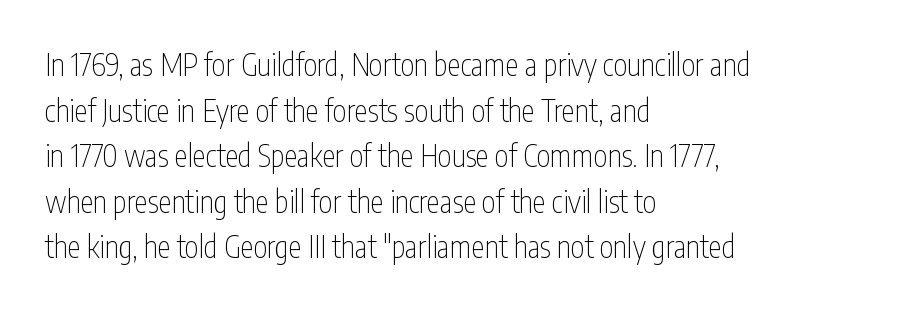
The image shows 30 px thin, condensed sans-serif type, upright; set left-aligned, normal line spacing (1.52x), normal letter spacing, not underlined; low stroke contrast and a medium x-height.
